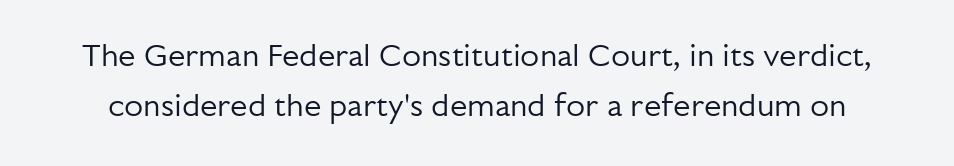
Posture: straight, roman, zero tilt. Letterform terminals end flat and unadorned throughout the passage. Spacing verdict: proportional, widths tailored to each character. Here the glyphs are tracked normally, forming tight word shapes. Quick note: interline space is typical.
